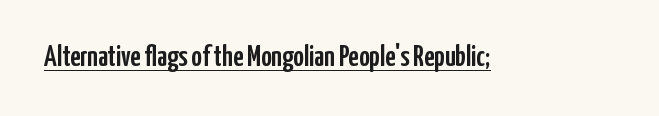
The image shows 29 px condensed sans-serif type, upright; set normal letter spacing, underlined; low stroke contrast and a medium x-height.
